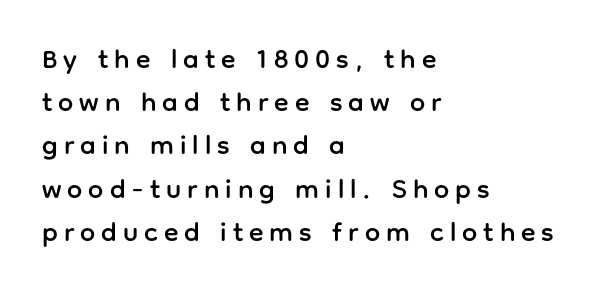
Honestly, the letter spacing is so wide it's the main thing you notice. Nope, not italic — everything's standing straight. Underline: absent. Leading: standard. The paragraph has a hard left edge and a soft right edge.
